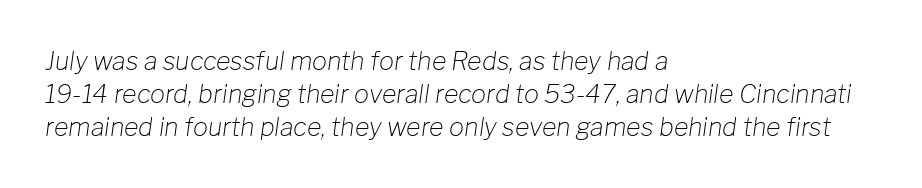
{"italic": "yes", "lean": "right", "slant_degrees": 8, "bold": "no", "underline": "no", "align": "left", "line_spacing": "normal", "line_spacing_ratio": 1.32, "letter_spacing": "normal", "letter_spacing_em": 0.0, "glyph_px": 25}
